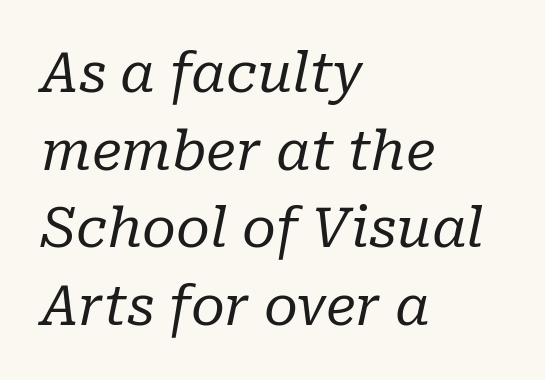
Q: Is the text bold? A: No.
Q: Is the text italic (slanted)? A: Yes, it leans right by about 10 degrees.
Q: Is the typeface a serif or a sans-serif typeface? A: Serif.
Q: Is the text underlined? A: No.
Q: How is the paragraph aligned? A: Left-aligned.
Q: Is the spacing between letters normal or unusually wide? A: Normal.
Q: Is the spacing between lines tight, normal or loose? A: Normal.
Q: Width (condensed, normal, or wide)? A: Normal.
Q: Stroke contrast? A: Low.
Q: x-height? A: Medium.
Q: Monospaced? A: No.
